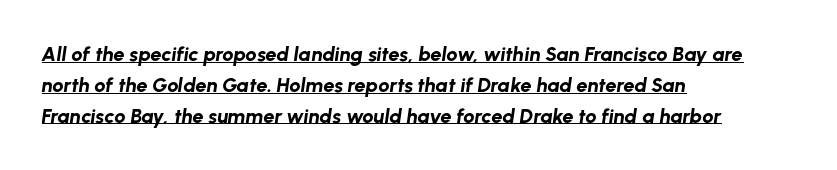
Q: Is the text bold? A: Yes.
Q: Is the text italic (slanted)? A: Yes, it leans right by about 8 degrees.
Q: Is the text underlined? A: Yes.
Q: How is the paragraph aligned? A: Left-aligned.
Q: Is the spacing between letters normal or unusually wide? A: Normal.
Q: Is the spacing between lines tight, normal or loose? A: Normal.
